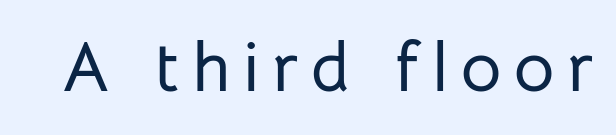
{"serif": "no", "italic": "no", "width": "normal", "stroke_contrast": "low", "x_height": "medium", "monospaced": "no", "underline": "no", "glyph_px": 70}
